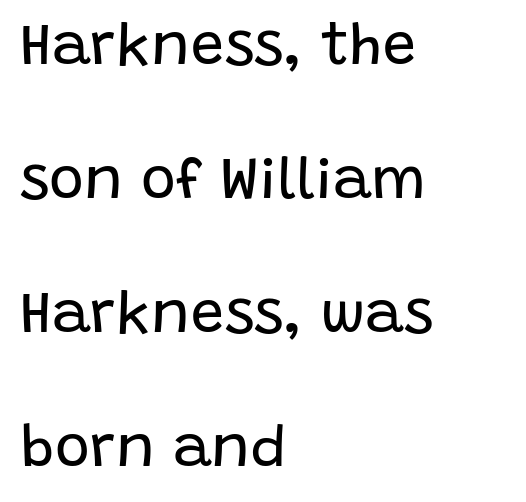
Observe the ordinary spacing: letters are neighbours, not strangers. Each letter keeps its own natural width here, so spacing adapts to shape. Is the type heavy? It reads as light-to-regular instead. The space beneath each line is pristine and unruled.
